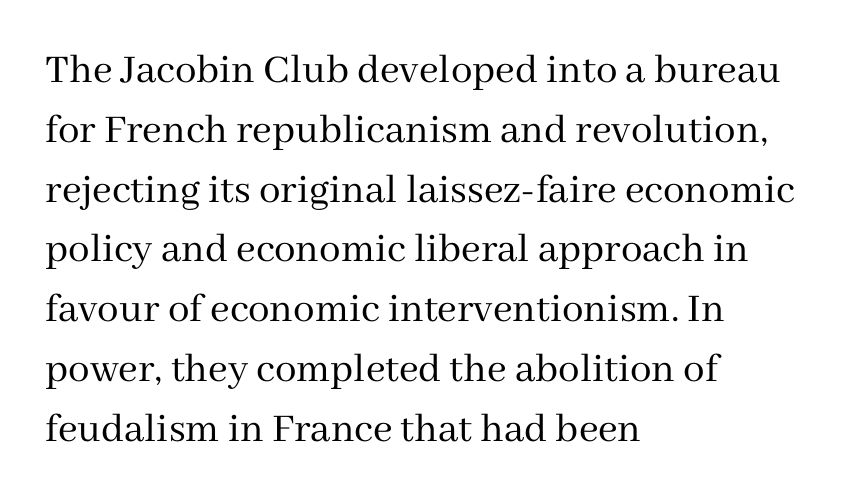
The face used here is rendered with its standard letterfit. The rendering shows small feet on the letterforms — a serif design. Think of a printed novel: that variable character pitch is what you see here. The typesetting does not lean heavy: it is not bold.
